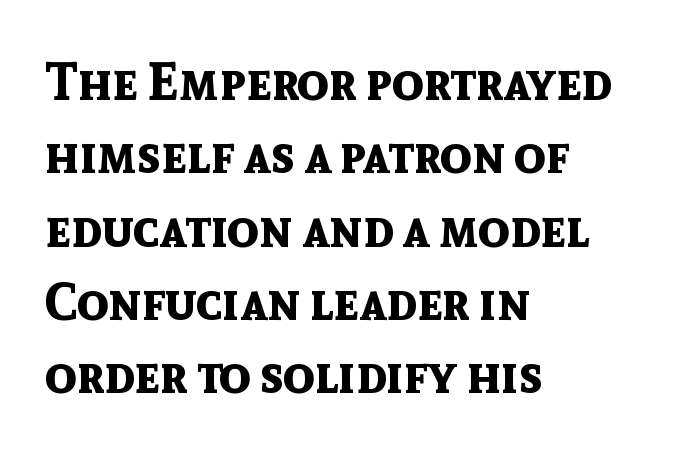
The type sits square on the baseline with zero lean. Spacing verdict: proportional, widths tailored to each character. Clear beneath every line of the passage. Whoever set this chose a conventional vertical rhythm. There is no visible air inserted between adjacent glyphs.
